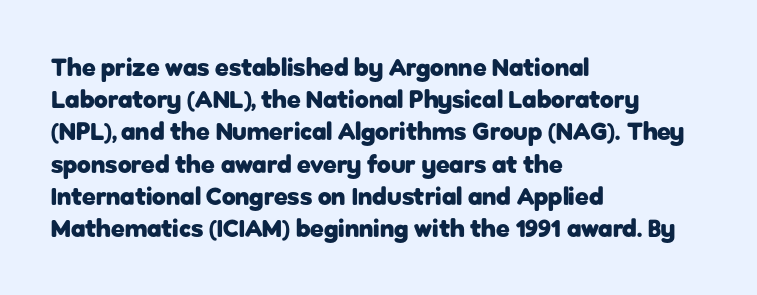
Q: Is the text bold? A: Yes.
Q: Is the text italic (slanted)? A: No, it is upright.
Q: Is the text underlined? A: No.
Q: How is the paragraph aligned? A: Left-aligned.
Q: Is the spacing between letters normal or unusually wide? A: Normal.
Q: Is the spacing between lines tight, normal or loose? A: Normal.
